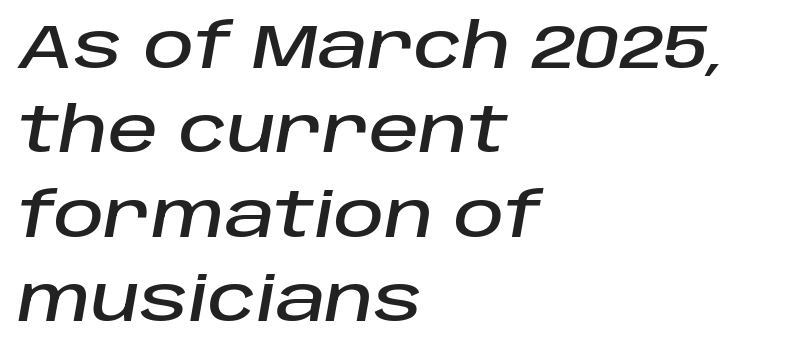
Q: Is the text italic (slanted)? A: Yes, it leans right by about 10 degrees.
Q: Is the text underlined? A: No.
Q: How is the paragraph aligned? A: Left-aligned.
Q: Is the spacing between letters normal or unusually wide? A: Normal.
Q: Is the spacing between lines tight, normal or loose? A: Normal.
Q: Width (condensed, normal, or wide)? A: Normal.
Q: Stroke contrast? A: Low.
Q: x-height? A: Large.
Q: Monospaced? A: No.
